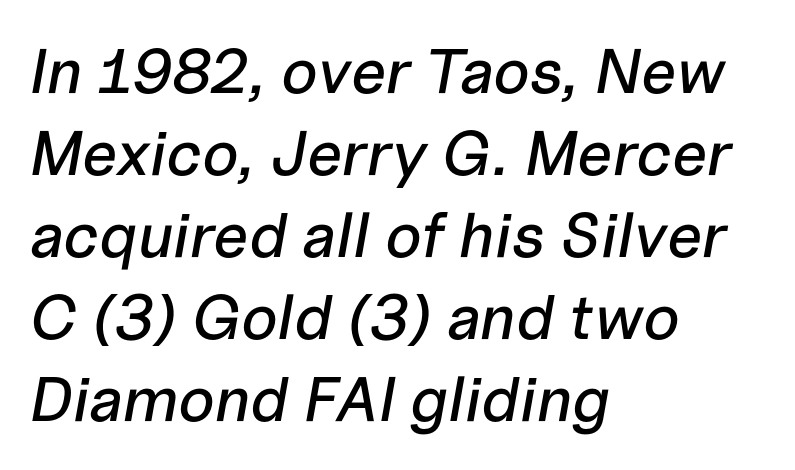
{"italic": "yes", "lean": "right", "slant_degrees": 10, "width": "normal", "stroke_contrast": "low", "x_height": "medium", "monospaced": "no", "underline": "no", "align": "left", "line_spacing": "normal", "line_spacing_ratio": 1.3, "letter_spacing": "normal", "letter_spacing_em": 0.0, "glyph_px": 63}
